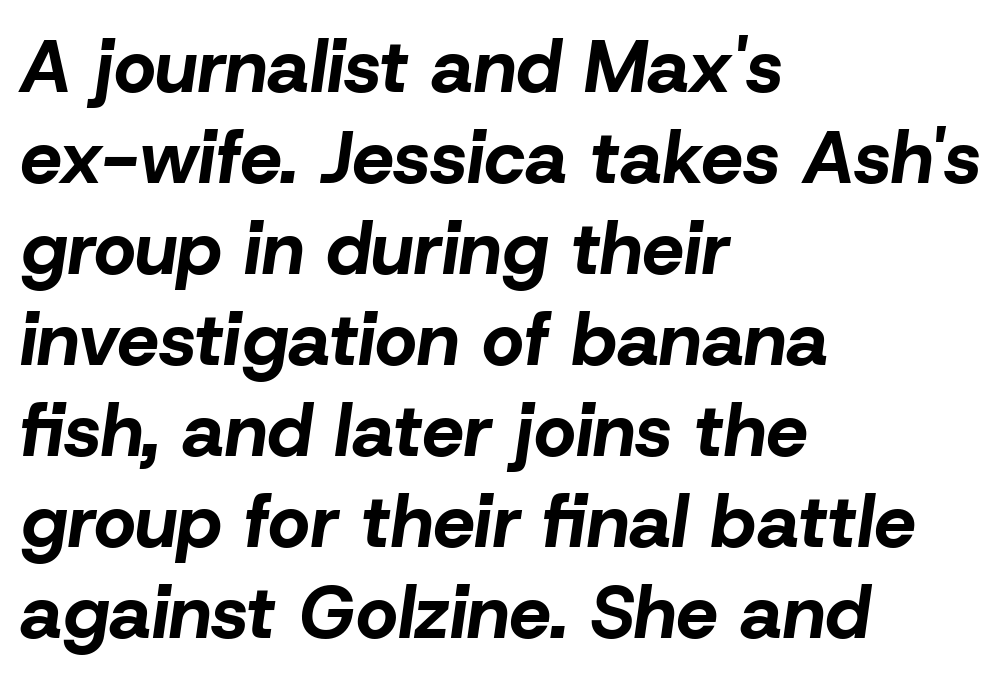
The image shows 74 px bold type, italic (leaning right); set left-aligned, line spacing 1.23x, normal letter spacing, not underlined; low stroke contrast and a medium x-height.
